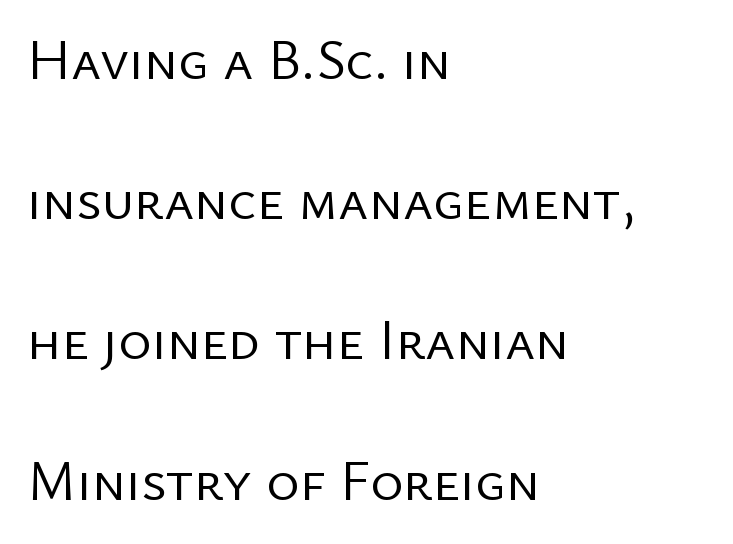
Every character sits straight up, as roman type does. Any mark beneath the type? The region is blank. The font family rendered here belongs to the sans-serif group. How are the letters spaced? Ordinarily, with no added tracking. These lines are set flush left with a ragged right edge.
